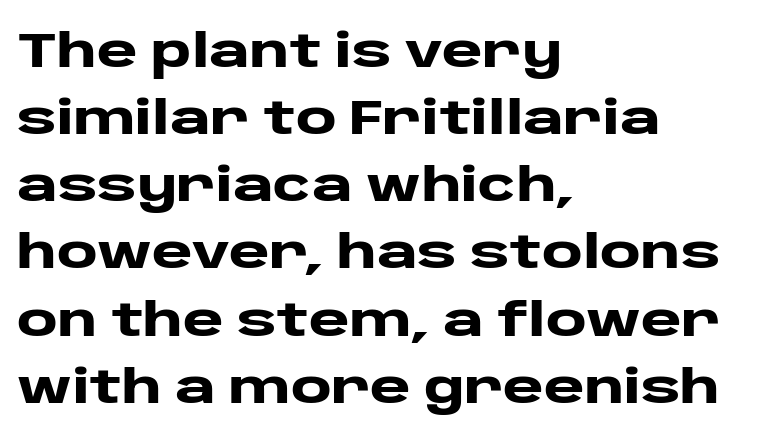
Q: Is the text bold? A: Yes.
Q: Is the text italic (slanted)? A: No, it is upright.
Q: Is the typeface a serif or a sans-serif typeface? A: Sans-serif.
Q: Is the text underlined? A: No.
Q: How is the paragraph aligned? A: Left-aligned.
Q: Is the spacing between letters normal or unusually wide? A: Normal.
Q: Is the spacing between lines tight, normal or loose? A: Normal.
Q: Width (condensed, normal, or wide)? A: Wide.
Q: Stroke contrast? A: Low.
Q: x-height? A: Large.
Q: Monospaced? A: No.
